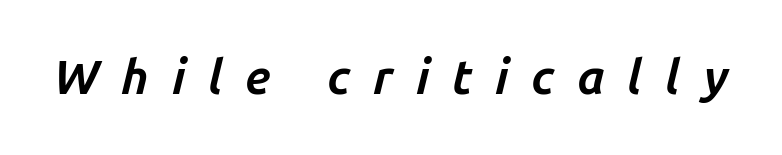
Is the type bold? Yes — the strokes are clearly thick and heavy. Is the letter spacing exaggerated? Yes — the characters are pushed far apart. Underline: absent. Compared with ordinary roman type, these characters are visibly tilted. You could not count columns in this text — the font is proportionally spaced.
